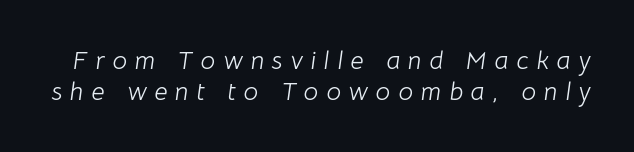
Q: Is the text bold? A: No.
Q: Is the text italic (slanted)? A: Yes, it leans right by about 8 degrees.
Q: Is the text underlined? A: No.
Q: Is the spacing between letters normal or unusually wide? A: Unusually wide.
